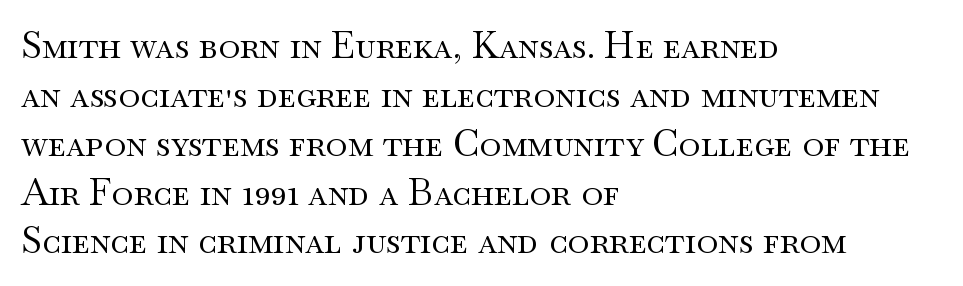
{"serif": "yes", "italic": "no", "bold": "no", "weight": "regular", "width": "wide", "stroke_contrast": "medium", "x_height": "small", "monospaced": "no", "underline": "no", "align": "left", "line_spacing": "normal", "line_spacing_ratio": 1.32, "letter_spacing": "normal", "letter_spacing_em": 0.0, "glyph_px": 37}
